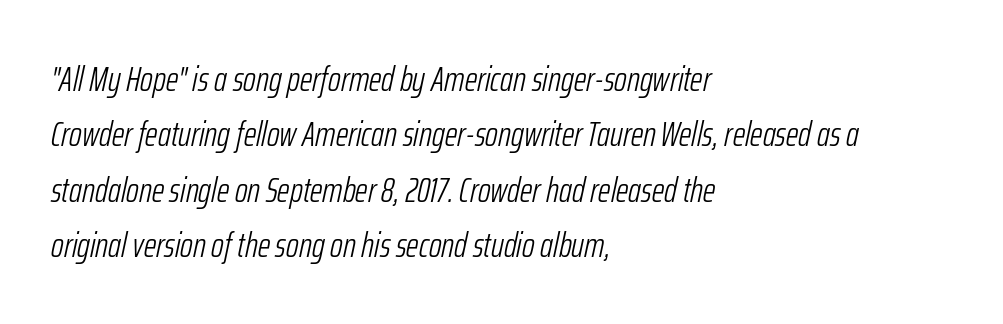
The image shows 35 px light, condensed type, italic (leaning right); set left-aligned, normal line spacing (1.58x), normal letter spacing, not underlined; low stroke contrast and a medium x-height.
